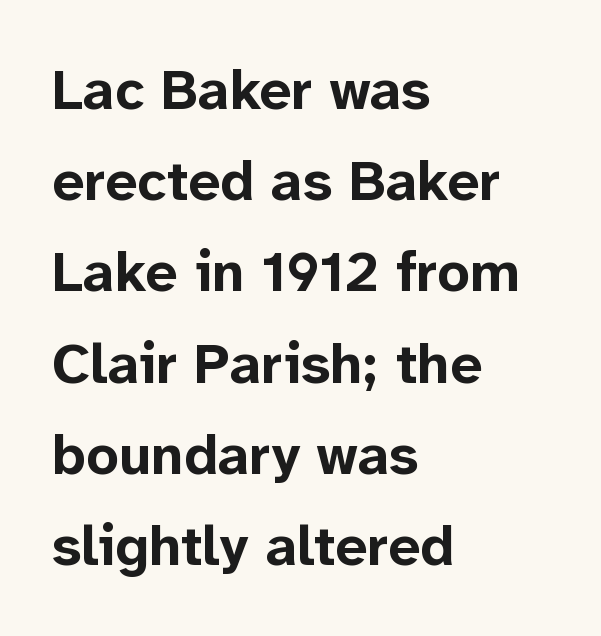
The image shows 57 px bold sans-serif type, upright; set left-aligned, normal line spacing (1.6x), normal letter spacing, not underlined; low stroke contrast and a medium x-height.
